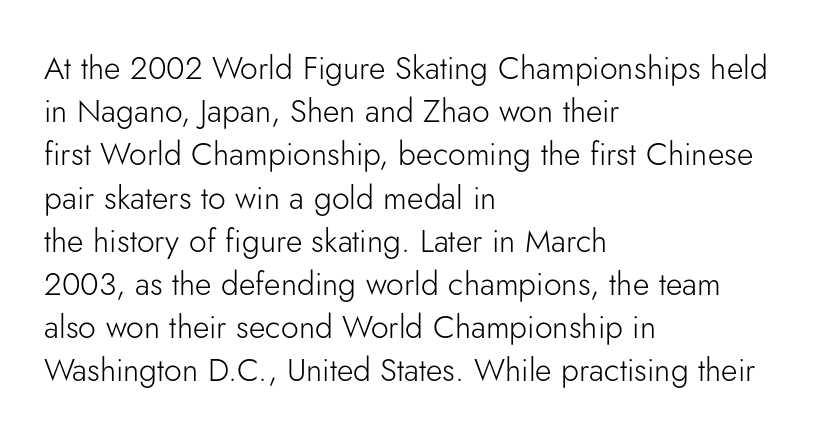
{"serif": "no", "italic": "no", "bold": "no", "weight": "light", "width": "normal", "stroke_contrast": "low", "x_height": "small", "monospaced": "no", "underline": "no", "align": "left", "line_spacing": "normal", "line_spacing_ratio": 1.35, "letter_spacing": "normal", "letter_spacing_em": 0.0, "glyph_px": 32}
